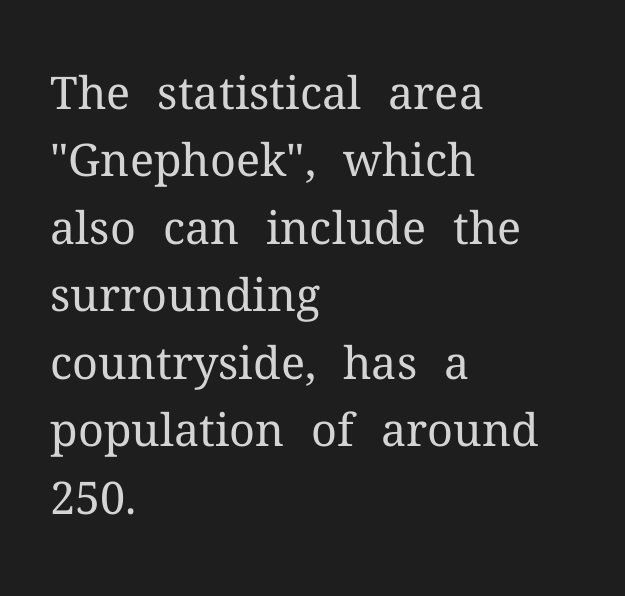
{"serif": "yes", "italic": "no", "bold": "no", "weight": "regular", "width": "normal", "stroke_contrast": "medium", "x_height": "medium", "monospaced": "no", "underline": "no", "align": "left", "line_spacing": "normal", "line_spacing_ratio": 1.5, "letter_spacing": "normal", "letter_spacing_em": 0.0, "glyph_px": 45}
